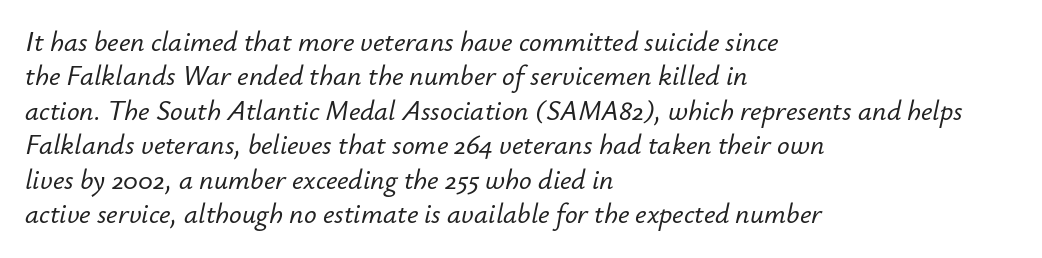
The image shows 28 px text type, italic (leaning right); set left-aligned, line spacing 1.23x, normal letter spacing, not underlined; low stroke contrast and a small x-height.
